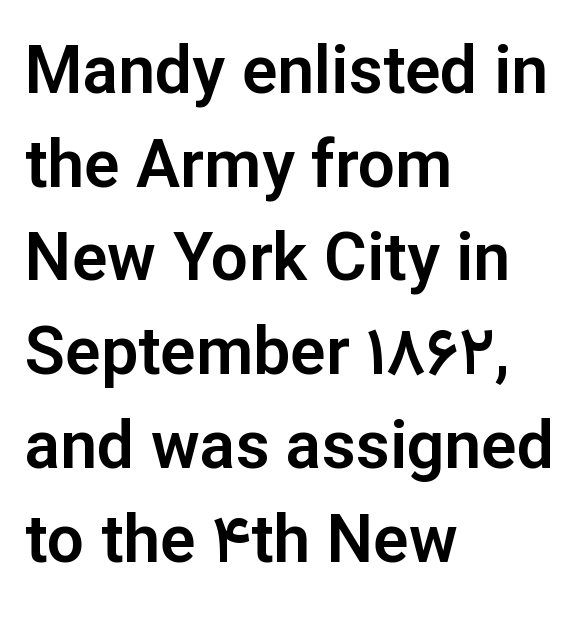
{"serif": "no", "italic": "no", "width": "normal", "stroke_contrast": "low", "x_height": "medium", "monospaced": "no", "underline": "no", "align": "left", "line_spacing": "normal", "line_spacing_ratio": 1.42, "letter_spacing": "normal", "letter_spacing_em": 0.0, "glyph_px": 66}
